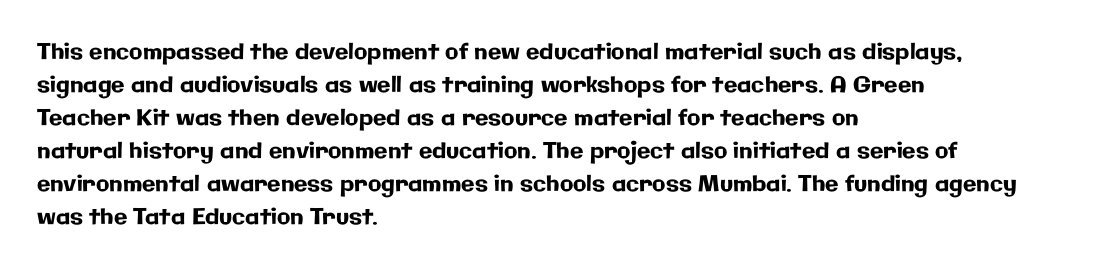
Q: Is the text italic (slanted)? A: No, it is upright.
Q: Is the text underlined? A: No.
Q: How is the paragraph aligned? A: Left-aligned.
Q: Is the spacing between letters normal or unusually wide? A: Normal.
Q: Is the spacing between lines tight, normal or loose? A: Normal.
